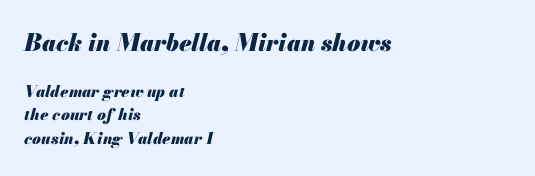
Q: Is the text bold? A: Yes.
Q: Is the text italic (slanted)? A: Yes, it leans right by about 13 degrees.
Q: Is the text underlined? A: No.
Q: How is the paragraph aligned? A: Left-aligned.
Q: Is the spacing between letters normal or unusually wide? A: Normal.
Q: Is the spacing between lines tight, normal or loose? A: Normal.
Q: Which block of text is set in a larger size, the first (top) or the second (bottom)? A: The first (top) one.
